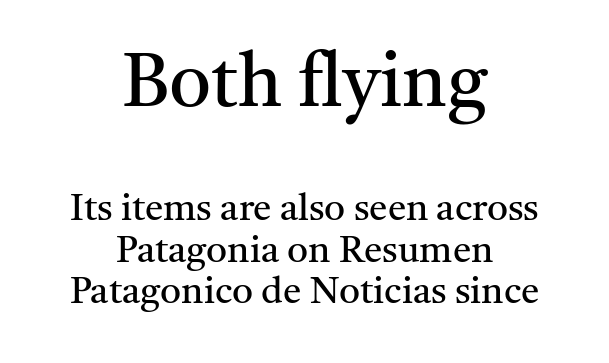
The image shows 74 px regular-weight serif type, upright; set centered, tight line spacing (1.12x), normal letter spacing, not underlined; the first (top) block is 2.0x larger; medium stroke contrast and a medium x-height.
